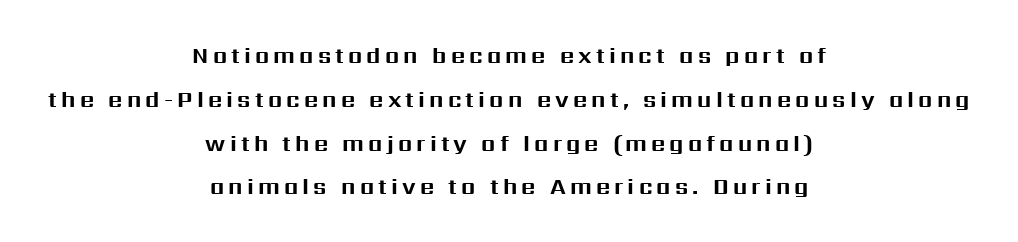
{"italic": "no", "bold": "yes", "underline": "no", "align": "center", "line_spacing": "loose", "line_spacing_ratio": 1.99, "glyph_px": 22}
